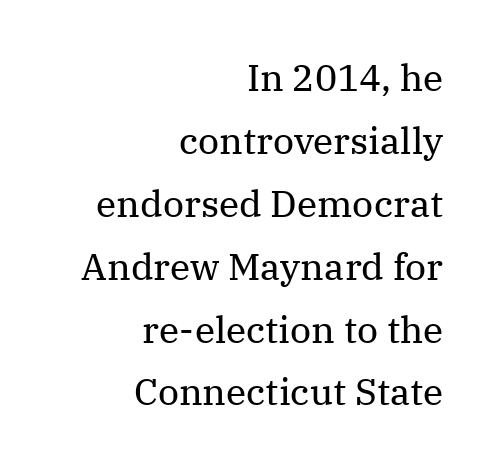
The image shows 37 px regular-weight serif type, upright; set right-aligned, normal line spacing (1.7x), normal letter spacing, not underlined; medium stroke contrast and a medium x-height.
